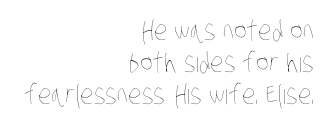
{"bold": "no", "underline": "no", "align": "right", "line_spacing_ratio": 1.19, "letter_spacing": "normal", "letter_spacing_em": 0.0, "glyph_px": 27}
